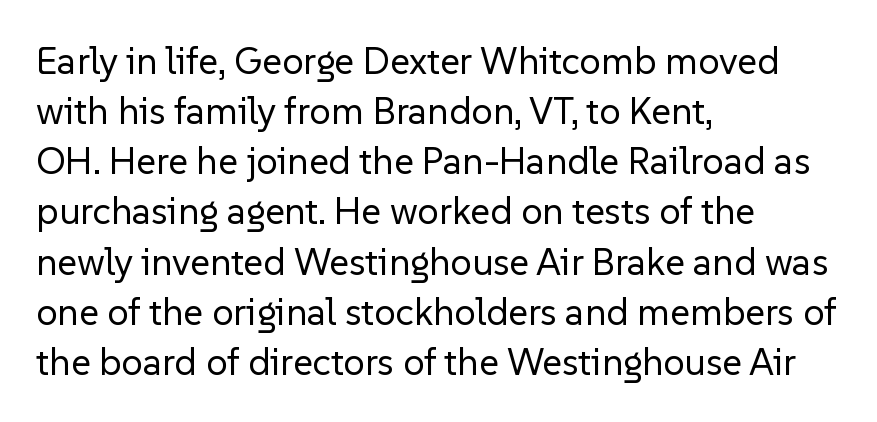
What kind of face is this? One without serifs — a sans. The typesetting does not lean heavy: it is not bold. Alignment: flush left. You could not count columns in this text — the font is proportionally spaced. Successive baselines arrive at the customary interval.
